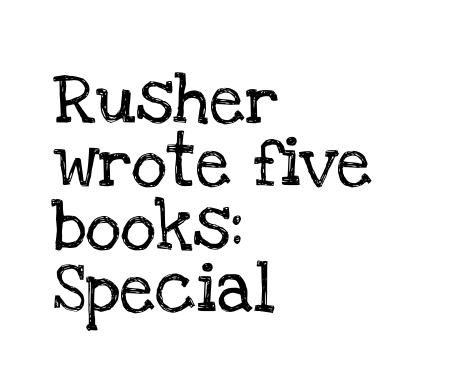
Q: Is the text italic (slanted)? A: No, it is upright.
Q: Is the typeface a serif or a sans-serif typeface? A: Serif.
Q: Is the text underlined? A: No.
Q: How is the paragraph aligned? A: Left-aligned.
Q: Is the spacing between letters normal or unusually wide? A: Normal.
Q: Is the spacing between lines tight, normal or loose? A: Normal.
Q: Width (condensed, normal, or wide)? A: Normal.
Q: Stroke contrast? A: Low.
Q: x-height? A: Large.
Q: Monospaced? A: No.
